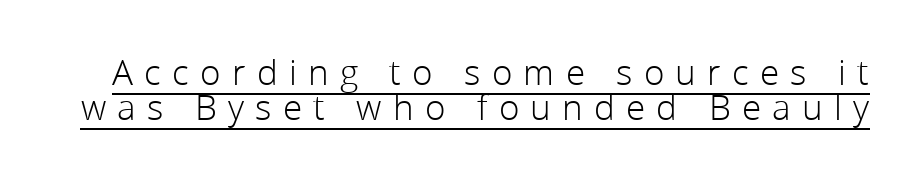
The image shows 35 px light sans-serif type, upright; set tight line spacing (0.99x), unusually wide letter spacing (+0.32 em), underlined; low stroke contrast and a medium x-height.
